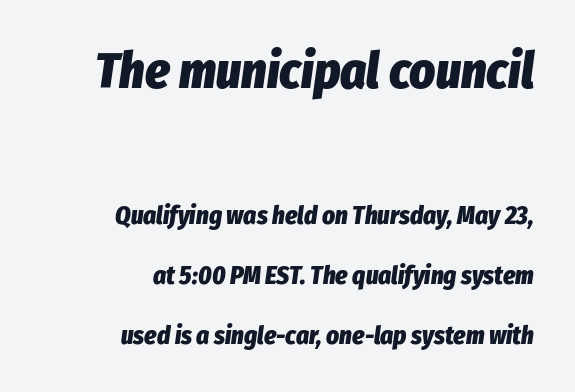
Q: Is the text bold? A: Yes.
Q: Is the text italic (slanted)? A: Yes, it leans right by about 8 degrees.
Q: Is the text underlined? A: No.
Q: How is the paragraph aligned? A: Right-aligned.
Q: Is the spacing between letters normal or unusually wide? A: Normal.
Q: Is the spacing between lines tight, normal or loose? A: Loose.
Q: Which block of text is set in a larger size, the first (top) or the second (bottom)? A: The first (top) one.
Q: Width (condensed, normal, or wide)? A: Condensed.
Q: Stroke contrast? A: Low.
Q: x-height? A: Medium.
Q: Monospaced? A: No.
